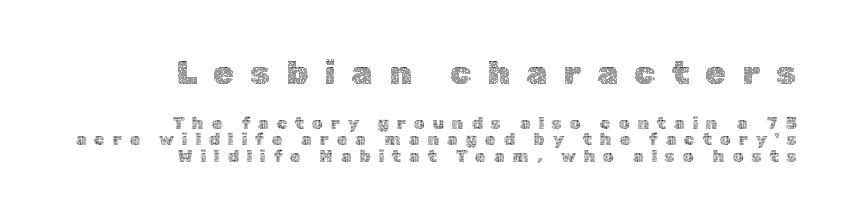
Posture: vertical. Here the designer chose a conventional face with non-uniform glyph widths. On a weight scale, this lands at 450 or below. The line-height multiplier appears low, near solid setting. The compositor pushed each line to the right boundary. Descender tails drop into unmarked territory.
